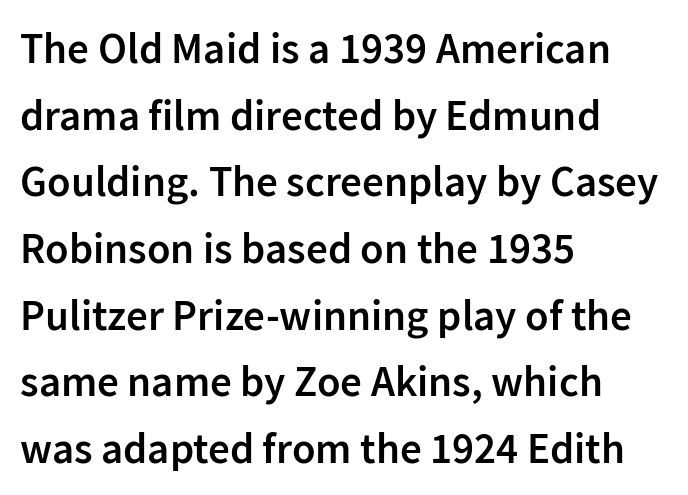
Q: Is the text bold? A: Semi-bold.
Q: Is the text italic (slanted)? A: No, it is upright.
Q: Is the typeface a serif or a sans-serif typeface? A: Sans-serif.
Q: Is the text underlined? A: No.
Q: How is the paragraph aligned? A: Left-aligned.
Q: Is the spacing between letters normal or unusually wide? A: Normal.
Q: Is the spacing between lines tight, normal or loose? A: Normal.
Q: Width (condensed, normal, or wide)? A: Normal.
Q: Stroke contrast? A: Low.
Q: x-height? A: Medium.
Q: Monospaced? A: No.
